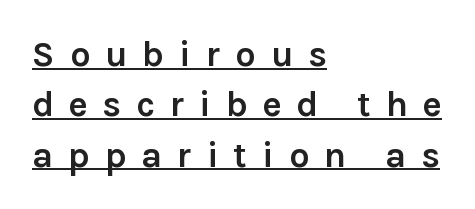
{"serif": "no", "italic": "no", "bold": "yes", "weight": "semibold", "width": "normal", "x_height": "medium", "monospaced": "no", "underline": "yes", "align": "left", "line_spacing": "normal", "line_spacing_ratio": 1.4, "letter_spacing": "wide", "letter_spacing_em": 0.41, "glyph_px": 36}
